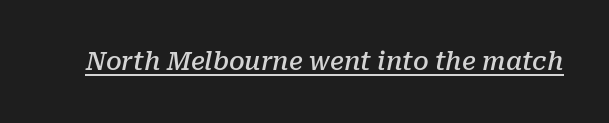
Q: Is the text bold? A: Semi-bold.
Q: Is the text italic (slanted)? A: Yes, it leans right by about 10 degrees.
Q: Is the text underlined? A: Yes.
Q: Is the spacing between letters normal or unusually wide? A: Normal.
